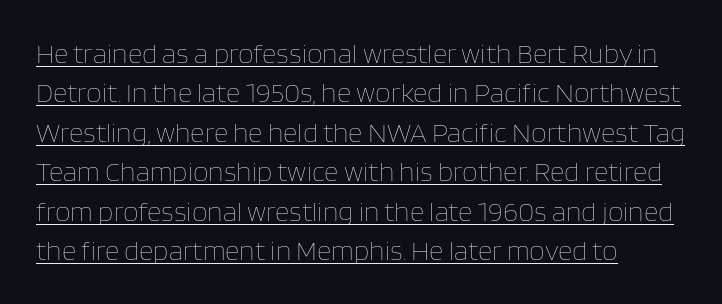
The image shows 28 px thin type, upright; set left-aligned, normal line spacing (1.41x), normal letter spacing, underlined; low stroke contrast and a large x-height.
